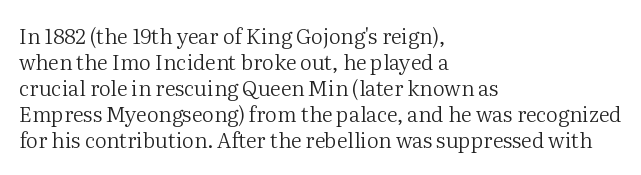
The typography opts for an upright posture over an oblique one. Unmarked baselines from the first word to the last. Students, note that the glyphs here touch the page at normal intervals. Which margin do the lines hug? The left one — the right edge is uneven. The typesetting does not lean heavy: it is not bold.
